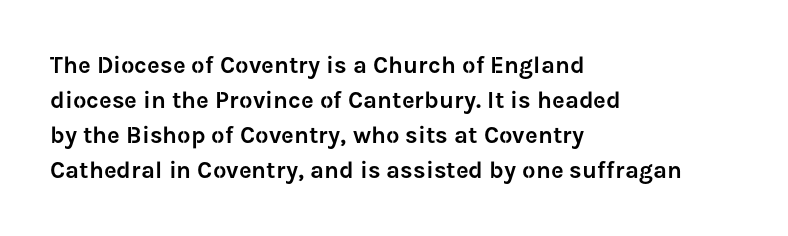
Q: Is the text italic (slanted)? A: No, it is upright.
Q: Is the text underlined? A: No.
Q: How is the paragraph aligned? A: Left-aligned.
Q: Is the spacing between letters normal or unusually wide? A: Normal.
Q: Is the spacing between lines tight, normal or loose? A: Normal.
